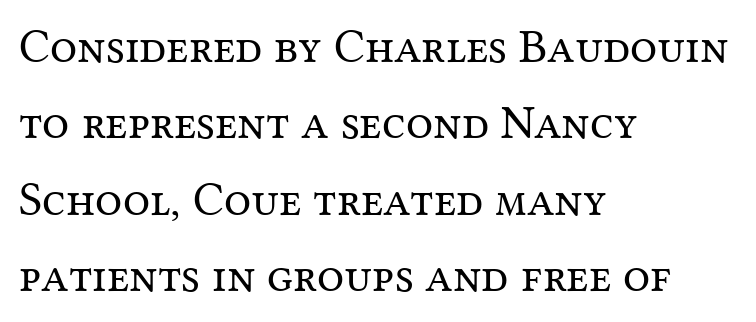
Q: Is the text bold? A: No.
Q: Is the text italic (slanted)? A: No, it is upright.
Q: Is the typeface a serif or a sans-serif typeface? A: Serif.
Q: Is the text underlined? A: No.
Q: How is the paragraph aligned? A: Left-aligned.
Q: Is the spacing between letters normal or unusually wide? A: Normal.
Q: Is the spacing between lines tight, normal or loose? A: Normal.
Q: Width (condensed, normal, or wide)? A: Normal.
Q: Stroke contrast? A: Medium.
Q: x-height? A: Medium.
Q: Monospaced? A: No.
